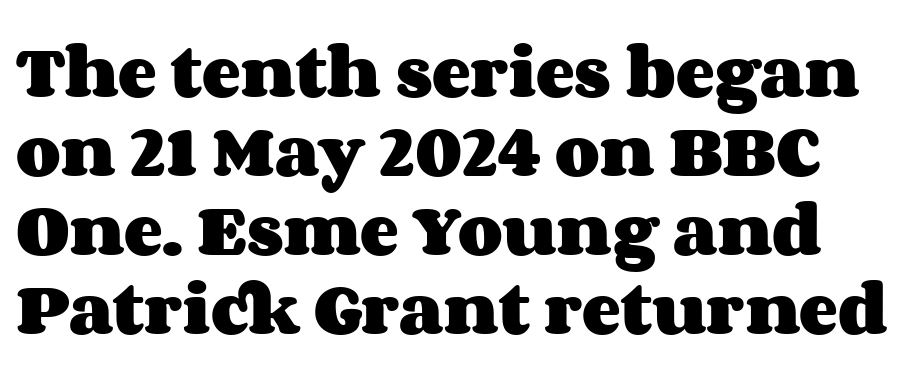
The image shows 58 px heavy, wide type, upright; set normal line spacing (1.36x), normal letter spacing, not underlined; medium stroke contrast and a large x-height.
